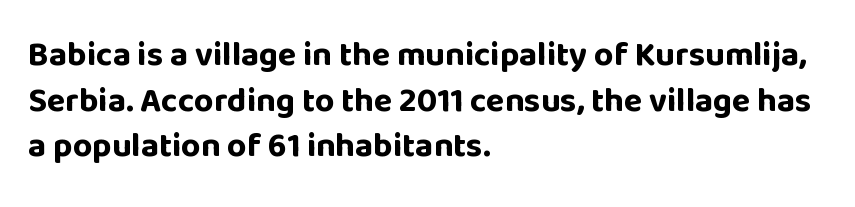
Q: Is the text bold? A: Yes.
Q: Is the text italic (slanted)? A: No, it is upright.
Q: Is the typeface a serif or a sans-serif typeface? A: Sans-serif.
Q: Is the text underlined? A: No.
Q: How is the paragraph aligned? A: Left-aligned.
Q: Is the spacing between letters normal or unusually wide? A: Normal.
Q: Is the spacing between lines tight, normal or loose? A: Normal.
Q: Width (condensed, normal, or wide)? A: Normal.
Q: Stroke contrast? A: Low.
Q: x-height? A: Large.
Q: Monospaced? A: No.
